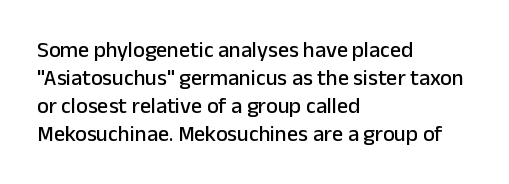
Style check: upright. Decoration check: the copy has no underline. The gaps between neighbouring characters are ordinary and unremarkable. This sample is left-justified, so line endings fall wherever the words run out. The rows are spaced the way most documents space them.
